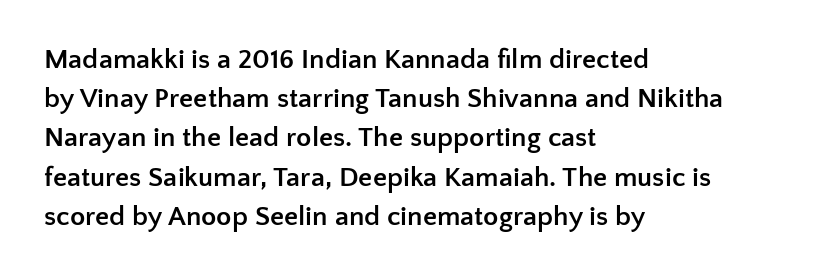
The image shows 28 px semibold sans-serif type, upright; set left-aligned, normal line spacing (1.4x), normal letter spacing, not underlined; low stroke contrast and a medium x-height.
